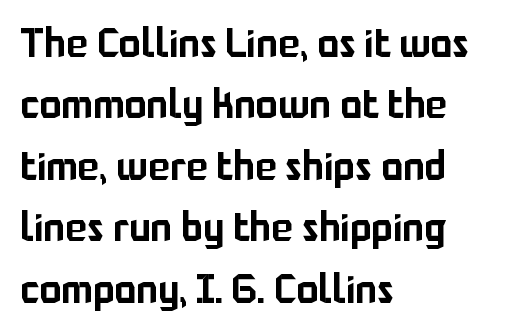
The designer left line spacing at the default. Honestly, there is no underline to notice here at all. These lines were composed using upright roman letters. Does extra space separate the letters? No, they use regular spacing. Where is the straight margin? On the left. Do the characters align in a grid? No, the font is proportional.
